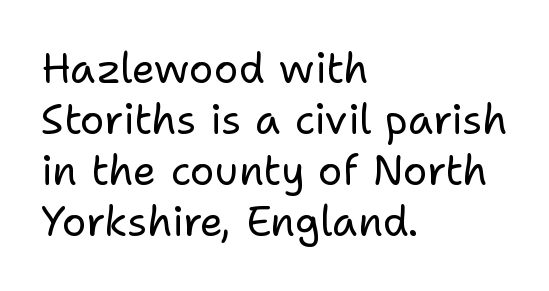
{"serif": "no", "italic": "no", "bold": "no", "weight": "regular", "width": "normal", "stroke_contrast": "low", "x_height": "medium", "monospaced": "no", "underline": "no", "align": "left", "line_spacing_ratio": 1.24, "letter_spacing": "normal", "letter_spacing_em": 0.0, "glyph_px": 41}
